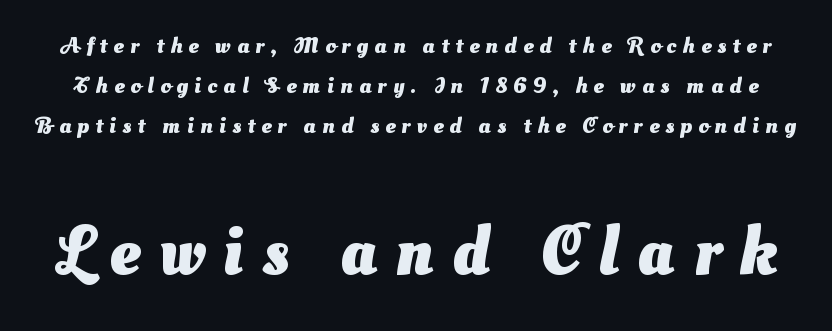
Grotesque or geometric, the face here clearly has no serifs. Here the designer chose a conventional face with non-uniform glyph widths. The composition opens small and finishes big. The passage shown has open, widely tracked lettering throughout. Has an underline been added? It has not. Set as a true bold cut, around the 700 mark.
